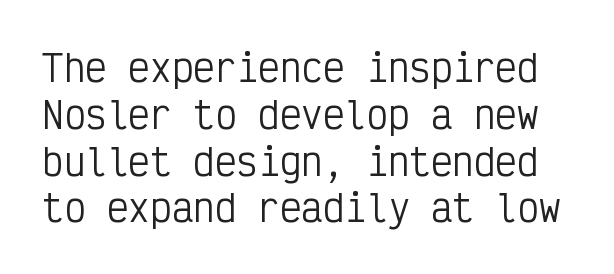
{"serif": "no", "italic": "no", "bold": "no", "weight": "regular", "width": "condensed", "stroke_contrast": "low", "x_height": "medium", "monospaced": "yes", "underline": "no", "line_spacing": "normal", "line_spacing_ratio": 1.3, "letter_spacing": "normal", "letter_spacing_em": 0.0, "glyph_px": 36}
